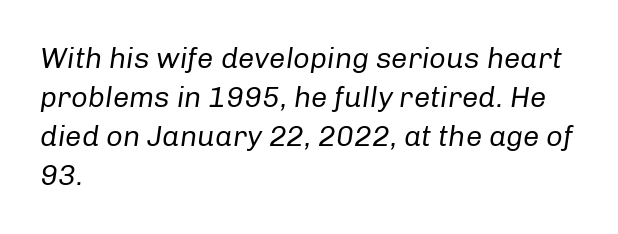
The image shows 29 px regular-weight type, italic (leaning right); set left-aligned, normal line spacing (1.35x), normal letter spacing, not underlined; low stroke contrast and a medium x-height.
